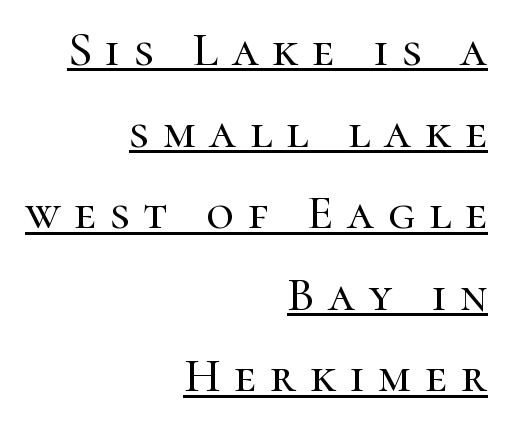
The image shows 48 px serif type, upright; set right-aligned, normal line spacing (1.7x), unusually wide letter spacing (+0.29 em), underlined; high stroke contrast and a medium x-height.
